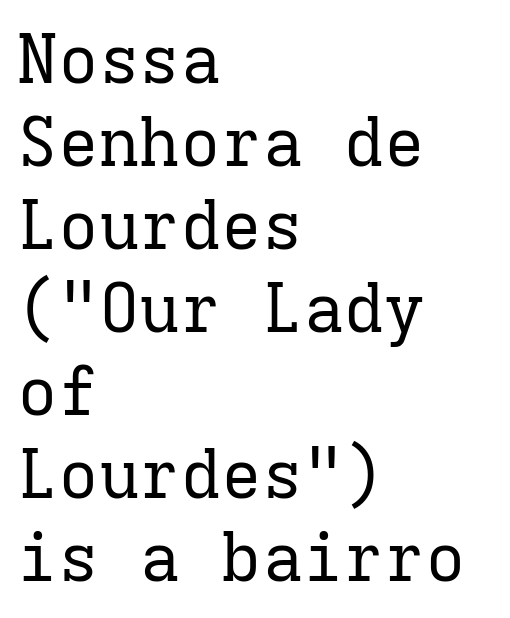
{"serif": "yes", "italic": "no", "bold": "no", "weight": "regular", "width": "normal", "stroke_contrast": "low", "x_height": "medium", "monospaced": "yes", "underline": "no", "align": "left", "line_spacing_ratio": 1.22, "letter_spacing": "normal", "letter_spacing_em": 0.0, "glyph_px": 68}
